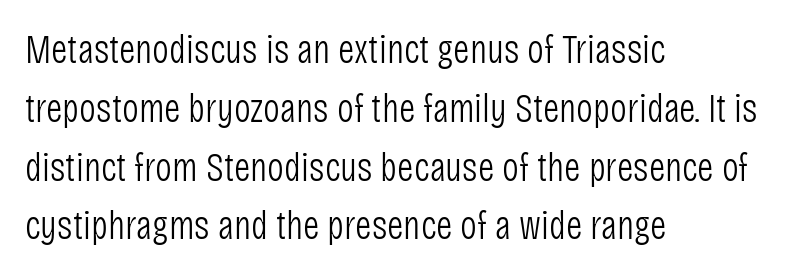
Q: Is the text bold? A: No.
Q: Is the text italic (slanted)? A: No, it is upright.
Q: Is the typeface a serif or a sans-serif typeface? A: Sans-serif.
Q: Is the text underlined? A: No.
Q: How is the paragraph aligned? A: Left-aligned.
Q: Is the spacing between letters normal or unusually wide? A: Normal.
Q: Is the spacing between lines tight, normal or loose? A: Normal.
Q: Width (condensed, normal, or wide)? A: Condensed.
Q: Stroke contrast? A: Low.
Q: x-height? A: Large.
Q: Monospaced? A: No.
